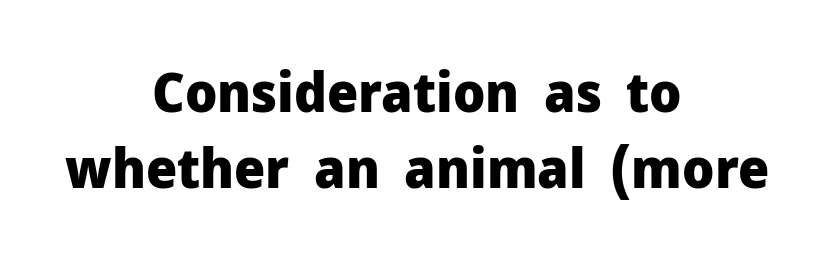
Caption: multi-line text, centered on the measure. Vertical strokes here are truly vertical. Proportional: the letters do not fall into vertical columns. How are the letters spaced? Ordinarily, with no added tracking. Is this a sans? Yes — the strokes have no serifs.
